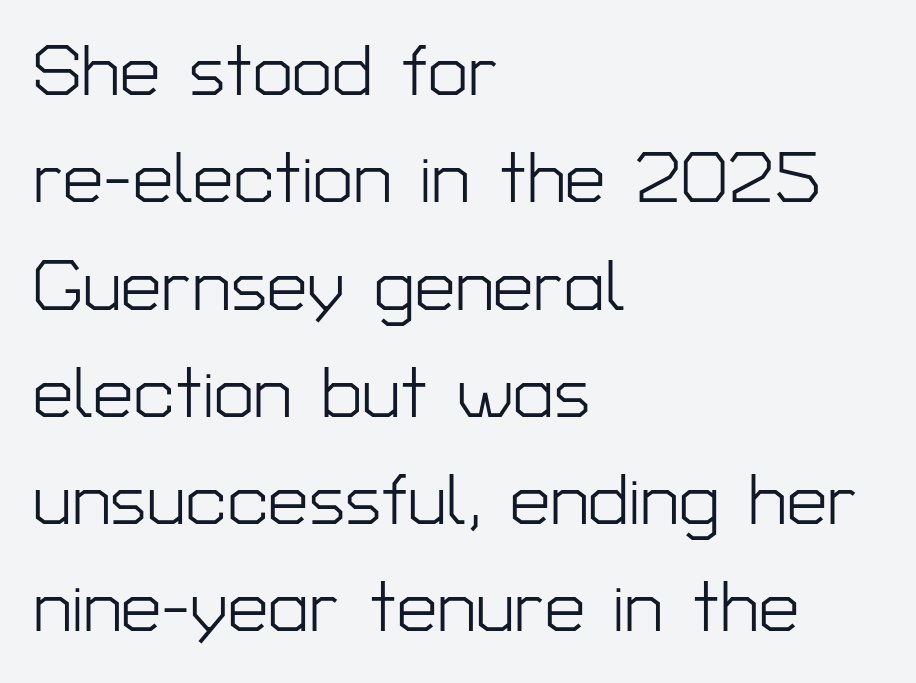
Serifs: no, the terminals of the letterforms are clean. The paragraph has a hard left edge and a soft right edge. There is no visible air inserted between adjacent glyphs. The face looks like a standard text weight, possibly lighter. Looks like regular typesetting: each glyph gets only the width it needs. The gap between lines stays unmarked.
